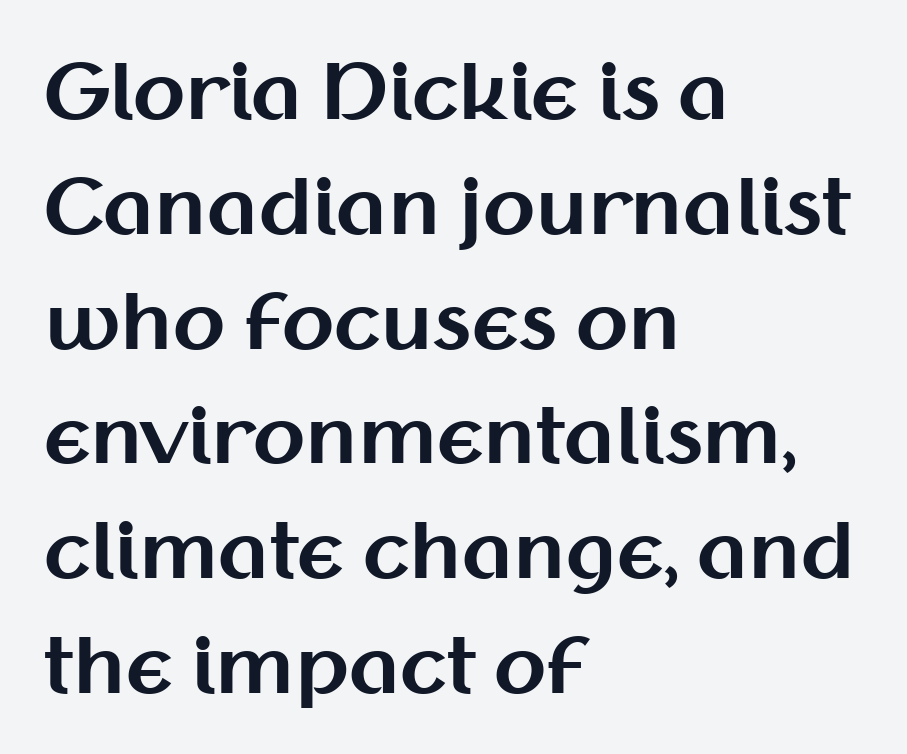
The image shows 76 px bold sans-serif type, upright; set left-aligned, normal line spacing (1.51x), normal letter spacing, not underlined; medium stroke contrast and a medium x-height.
